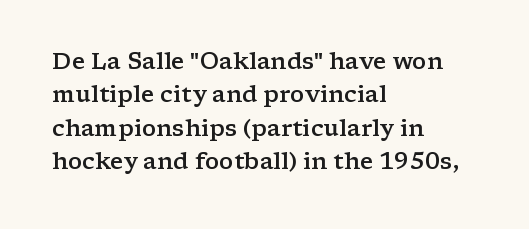
The line-height multiplier appears to be the usual default. The type is set solid horizontally, with unmodified tracking. This rendering uses left alignment, leaving the right contour irregular. Posture: vertical. Underlining? Definitely not there. The sample has been set in demibold, a notch under bold.
